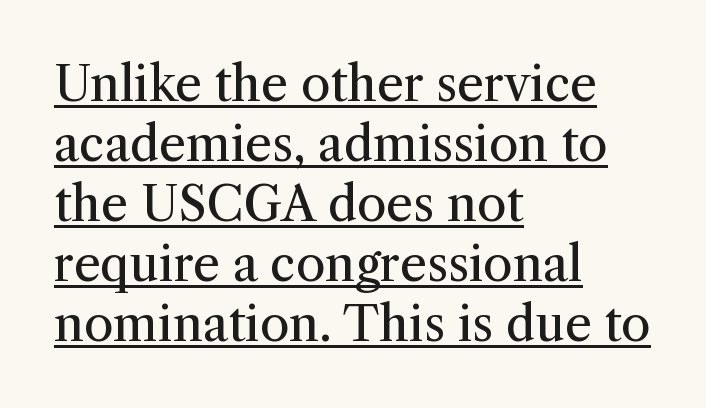
Q: Is the text bold? A: No.
Q: Is the text italic (slanted)? A: No, it is upright.
Q: Is the typeface a serif or a sans-serif typeface? A: Serif.
Q: Is the text underlined? A: Yes.
Q: How is the paragraph aligned? A: Left-aligned.
Q: Is the spacing between letters normal or unusually wide? A: Normal.
Q: Is the spacing between lines tight, normal or loose? A: Normal.
Q: Width (condensed, normal, or wide)? A: Normal.
Q: Stroke contrast? A: Medium.
Q: x-height? A: Medium.
Q: Monospaced? A: No.
